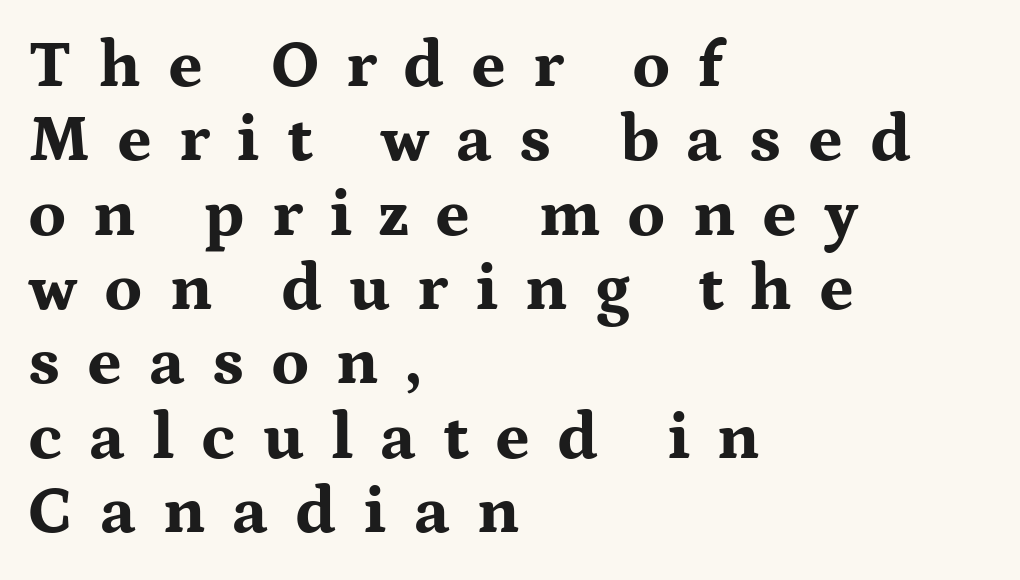
The image shows 67 px bold, wide serif type, upright; set left-aligned, tight line spacing (1.11x), unusually wide letter spacing (+0.4 em), not underlined; medium stroke contrast and a medium x-height.
